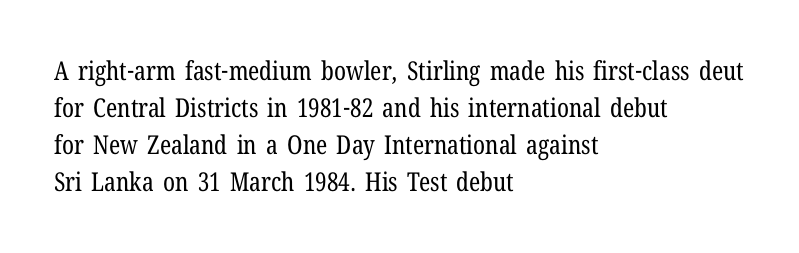
{"italic": "no", "bold": "no", "underline": "no", "align": "left", "line_spacing": "normal", "line_spacing_ratio": 1.42, "letter_spacing": "normal", "letter_spacing_em": 0.0, "glyph_px": 26}
